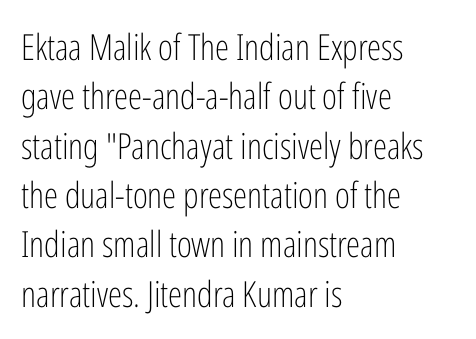
The image shows 36 px light, condensed sans-serif type, upright; set left-aligned, normal line spacing (1.37x), normal letter spacing, not underlined; low stroke contrast and a medium x-height.
